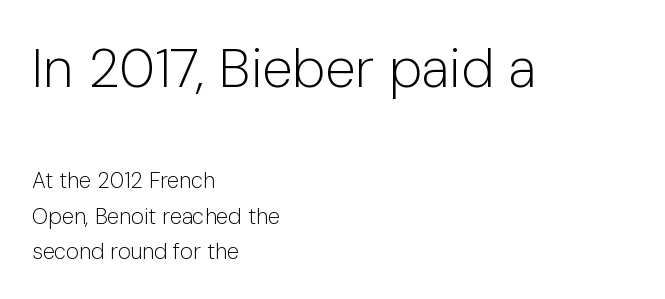
Q: Is the text bold? A: No.
Q: Is the text italic (slanted)? A: No, it is upright.
Q: Is the typeface a serif or a sans-serif typeface? A: Sans-serif.
Q: Is the text underlined? A: No.
Q: How is the paragraph aligned? A: Left-aligned.
Q: Is the spacing between letters normal or unusually wide? A: Normal.
Q: Is the spacing between lines tight, normal or loose? A: Normal.
Q: Which block of text is set in a larger size, the first (top) or the second (bottom)? A: The first (top) one.
Q: Width (condensed, normal, or wide)? A: Normal.
Q: Stroke contrast? A: Low.
Q: x-height? A: Medium.
Q: Monospaced? A: No.
